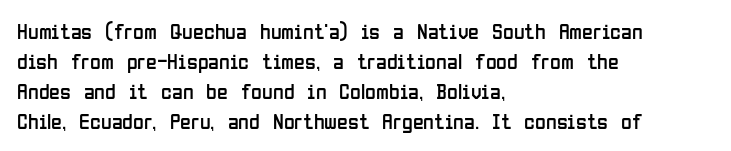
Q: Is the text bold? A: No.
Q: Is the text italic (slanted)? A: No, it is upright.
Q: Is the text underlined? A: No.
Q: How is the paragraph aligned? A: Left-aligned.
Q: Is the spacing between letters normal or unusually wide? A: Normal.
Q: Is the spacing between lines tight, normal or loose? A: Normal.
